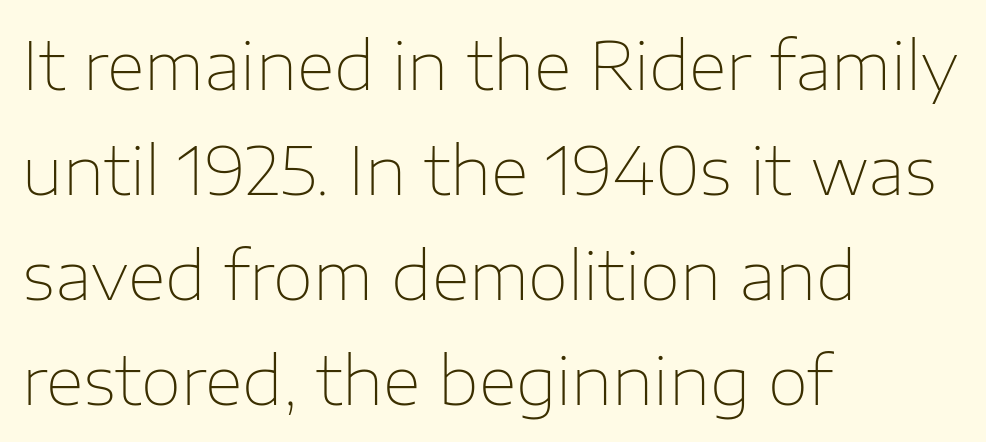
Q: Is the text bold? A: No.
Q: Is the text italic (slanted)? A: No, it is upright.
Q: Is the typeface a serif or a sans-serif typeface? A: Sans-serif.
Q: Is the text underlined? A: No.
Q: How is the paragraph aligned? A: Left-aligned.
Q: Is the spacing between letters normal or unusually wide? A: Normal.
Q: Is the spacing between lines tight, normal or loose? A: Normal.
Q: Width (condensed, normal, or wide)? A: Normal.
Q: Stroke contrast? A: Low.
Q: x-height? A: Medium.
Q: Monospaced? A: No.
